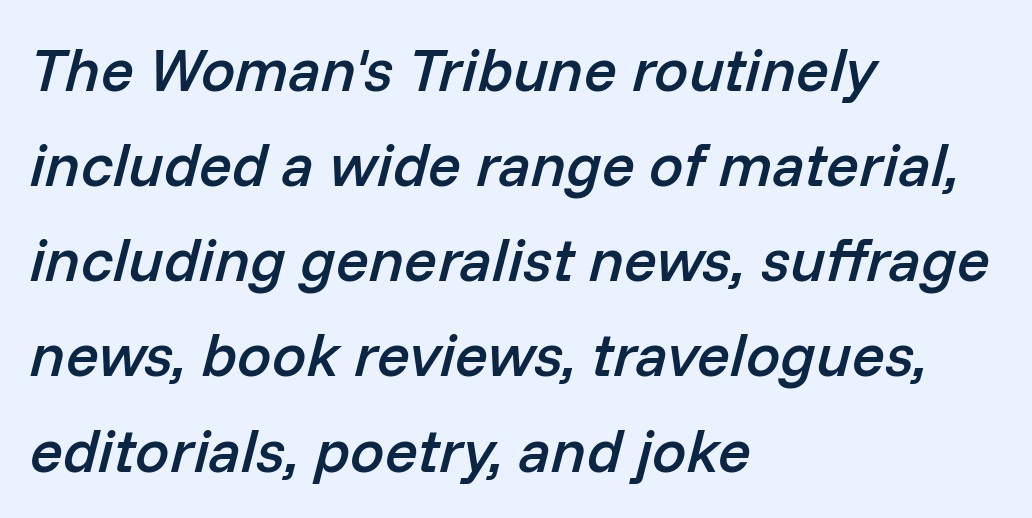
{"italic": "yes", "lean": "right", "slant_degrees": 14, "bold": "semi", "weight": "semibold", "width": "normal", "stroke_contrast": "low", "x_height": "medium", "monospaced": "no", "underline": "no", "align": "left", "line_spacing": "normal", "line_spacing_ratio": 1.56, "letter_spacing": "normal", "letter_spacing_em": 0.0, "glyph_px": 61}
